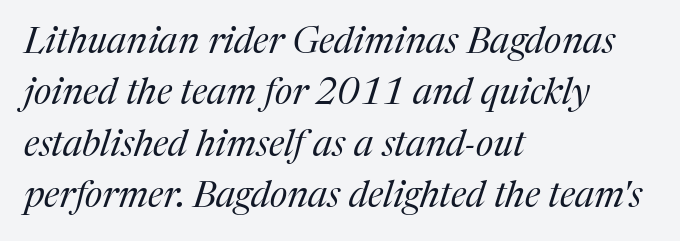
Vertical stems look standard width or narrower in stroke. If you drew a line through each stem, it would be angled. The passage shown is typeset with a serif family. These lines are rendered in a variable-pitch font.
